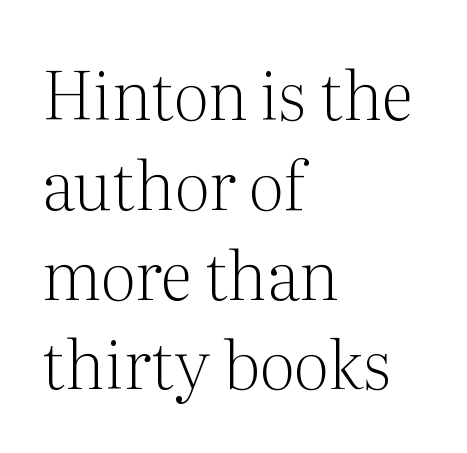
{"serif": "yes", "italic": "no", "bold": "no", "weight": "light", "width": "normal", "stroke_contrast": "medium", "x_height": "medium", "monospaced": "no", "underline": "no", "align": "left", "line_spacing": "normal", "line_spacing_ratio": 1.36, "letter_spacing": "normal", "letter_spacing_em": 0.0, "glyph_px": 66}
